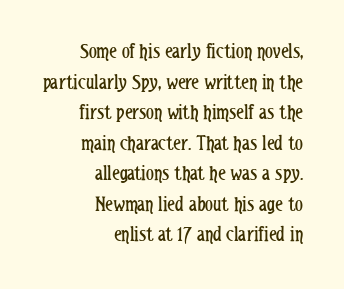
The image shows 22 px text type, upright; set right-aligned, normal line spacing (1.39x), normal letter spacing, not underlined.
